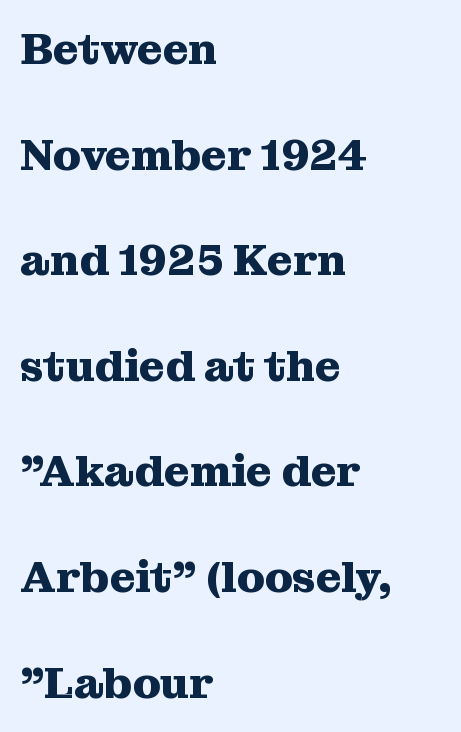
{"serif": "yes", "italic": "no", "bold": "yes", "weight": "heavy", "width": "normal", "stroke_contrast": "medium", "x_height": "medium", "monospaced": "no", "underline": "no", "align": "left", "line_spacing": "loose", "line_spacing_ratio": 2.4, "letter_spacing": "normal", "letter_spacing_em": 0.0, "glyph_px": 44}
